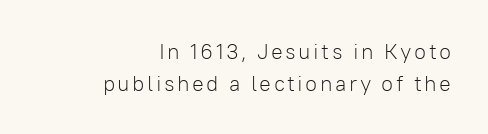
Q: Is the text bold? A: No.
Q: Is the text italic (slanted)? A: No, it is upright.
Q: Is the text underlined? A: No.
Q: How is the paragraph aligned? A: Right-aligned.
Q: Is the spacing between lines tight, normal or loose? A: Normal.
